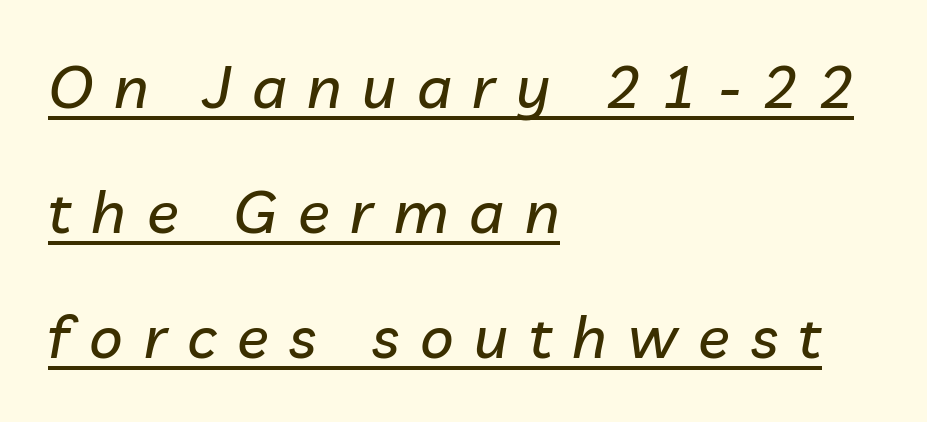
The image shows 59 px text type, italic (leaning right); set left-aligned, loose line spacing (2.12x), unusually wide letter spacing (+0.35 em), underlined; low stroke contrast and a medium x-height.
